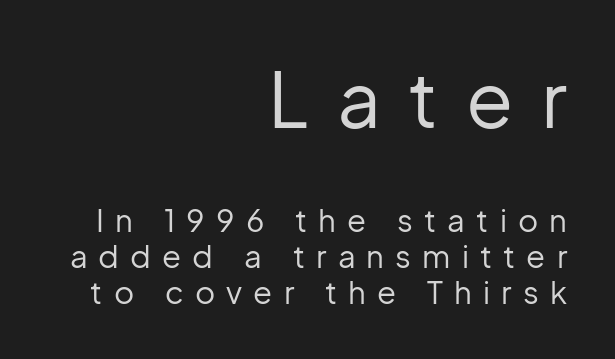
{"serif": "no", "italic": "no", "bold": "no", "weight": "regular", "width": "normal", "stroke_contrast": "low", "x_height": "medium", "monospaced": "no", "underline": "no", "align": "right", "line_spacing_ratio": 1.16, "letter_spacing": "wide", "letter_spacing_em": 0.36, "larger_block": "first", "size_ratio": 2.48, "glyph_px": 77}
